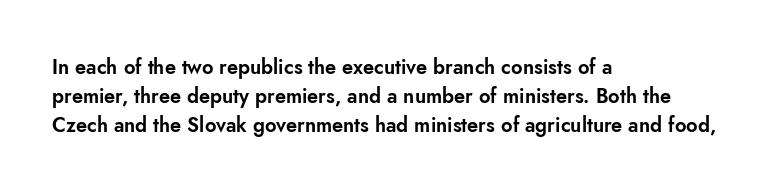
Default kerning and tracking; the words read as compact shapes. The type sits square on the baseline with zero lean. How would I describe the line gaps? Plain and ordinary. The zone under the glyphs is completely vacant. The lines are quadded left.
